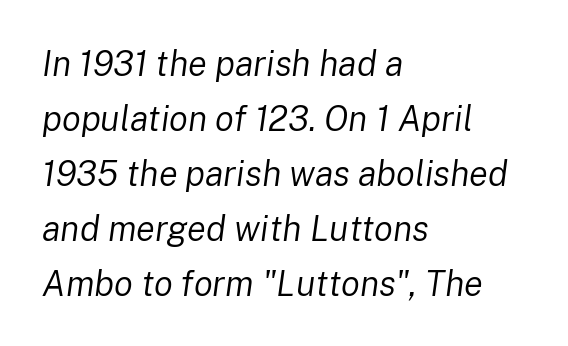
Heft: none added — not bold. Casual observation: everything's shoved over to the left. No word sits above an underline. This sample uses plain, unmodified letter spacing. Leading: standard. Note the varied advance widths — an 'i' is clearly narrower than an 'm'.
